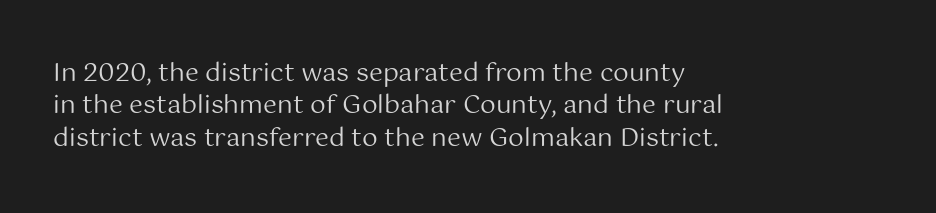
Q: Is the text bold? A: No.
Q: Is the text italic (slanted)? A: No, it is upright.
Q: Is the text underlined? A: No.
Q: How is the paragraph aligned? A: Left-aligned.
Q: Is the spacing between letters normal or unusually wide? A: Normal.
Q: Is the spacing between lines tight, normal or loose? A: Normal.
